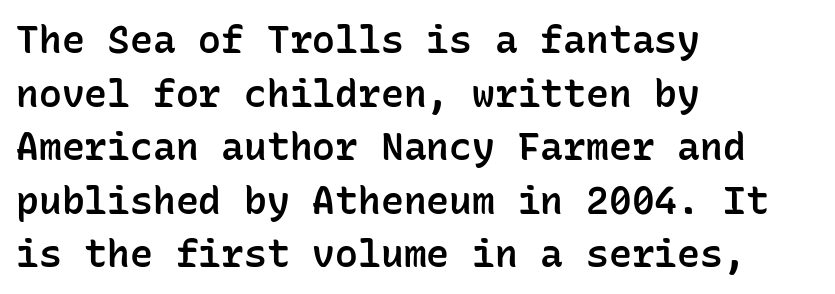
Q: Is the text bold? A: Semi-bold.
Q: Is the text italic (slanted)? A: No, it is upright.
Q: Is the typeface a serif or a sans-serif typeface? A: Sans-serif.
Q: Is the text underlined? A: No.
Q: How is the paragraph aligned? A: Left-aligned.
Q: Is the spacing between letters normal or unusually wide? A: Normal.
Q: Is the spacing between lines tight, normal or loose? A: Normal.
Q: Width (condensed, normal, or wide)? A: Normal.
Q: Stroke contrast? A: Low.
Q: x-height? A: Medium.
Q: Monospaced? A: Yes.
